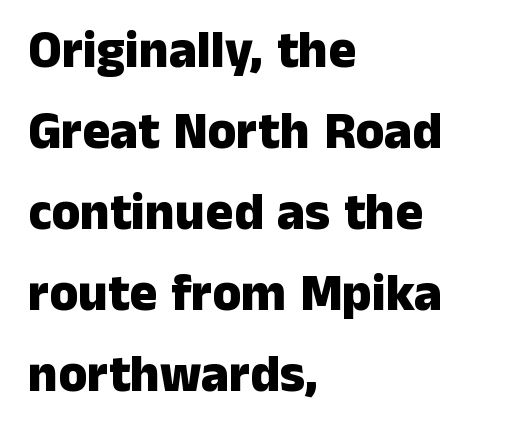
Q: Is the text bold? A: Yes.
Q: Is the text italic (slanted)? A: No, it is upright.
Q: Is the typeface a serif or a sans-serif typeface? A: Sans-serif.
Q: Is the text underlined? A: No.
Q: How is the paragraph aligned? A: Left-aligned.
Q: Is the spacing between letters normal or unusually wide? A: Normal.
Q: Is the spacing between lines tight, normal or loose? A: Normal.
Q: Width (condensed, normal, or wide)? A: Normal.
Q: Stroke contrast? A: Low.
Q: x-height? A: Medium.
Q: Monospaced? A: No.
